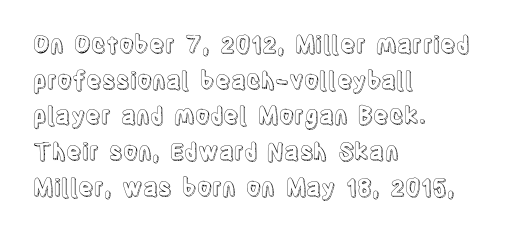
The image shows 23 px text type, upright; set left-aligned, normal line spacing (1.55x), normal letter spacing, not underlined.
